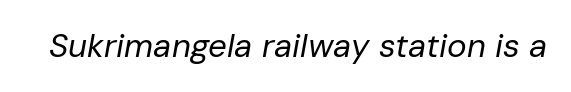
The gaps between neighbouring characters are ordinary and unremarkable. The rendering uses natural spacing where letterforms have individual widths. The typeface has the unassuming heft of standard copy or less. A bare baseline throughout the passage. Slanted lettering throughout.
